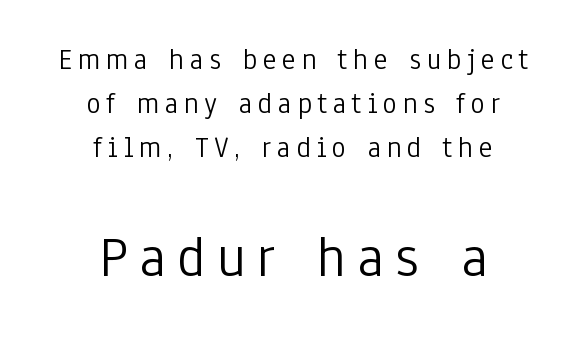
No letter is thick-stroked: the sample isn't bold. Type style note: lacks serifs. Leading matches the norm, producing a regular column. A typesetter would mark this as roman, not italic. Two sizes are in play, and the larger belongs to the second block. A student would call this center alignment; a typographer would say set centered.
